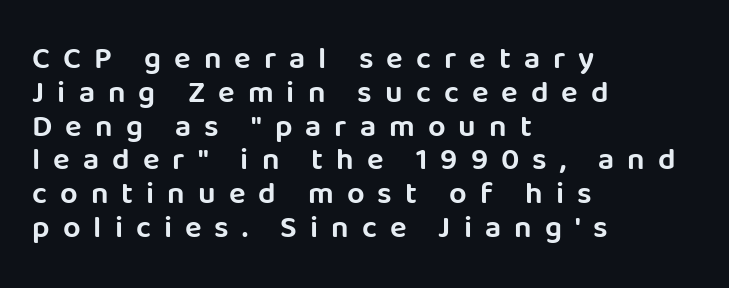
Summary of vertical rhythm: compact, with narrow interline spacing. Notice how the passage keeps a crisp vertical edge on the left only. Descenders are the only things crossing below the line. In terms of letterform style, serifs are entirely absent.
